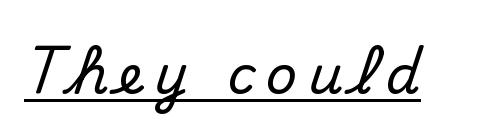
{"serif": "no", "width": "normal", "stroke_contrast": "medium", "x_height": "small", "monospaced": "no", "underline": "yes", "letter_spacing": "wide", "letter_spacing_em": 0.2, "glyph_px": 54}
